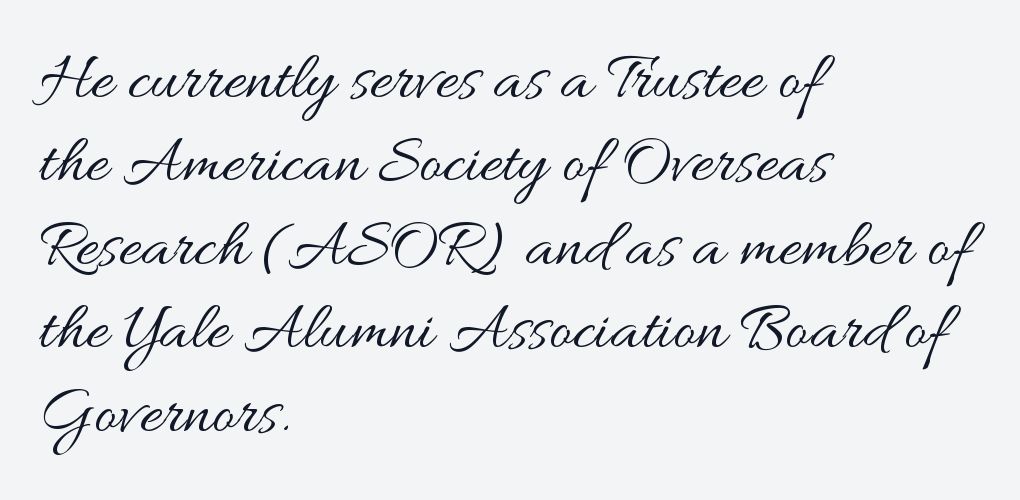
The image shows 69 px regular-weight, wide type; set left-aligned, line spacing 1.21x, normal letter spacing, not underlined; medium stroke contrast and a small x-height.
